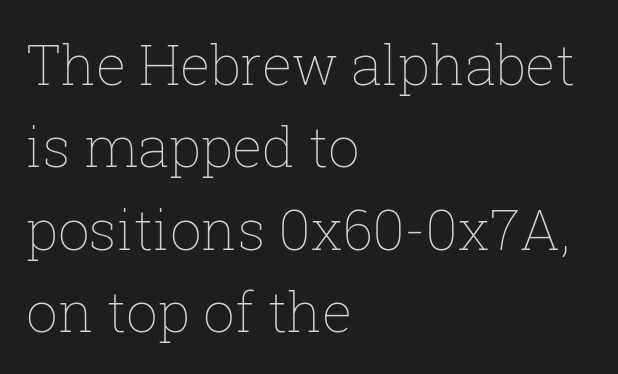
The image shows 56 px thin type, upright; set left-aligned, normal line spacing (1.47x), normal letter spacing, not underlined; low stroke contrast and a medium x-height.
